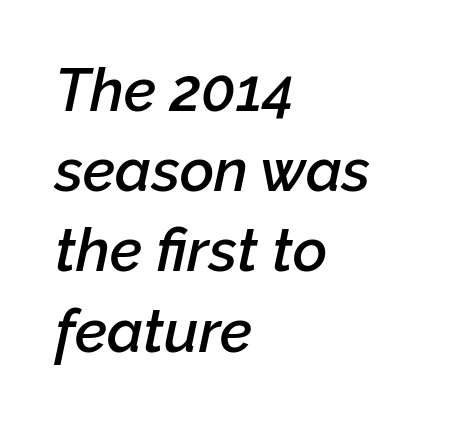
The typesetter chose a ragged-right arrangement here. Honestly, the row spacing looks completely unremarkable. Default kerning and tracking; the words read as compact shapes. Caption: semibold face, moderately heavy strokes.
